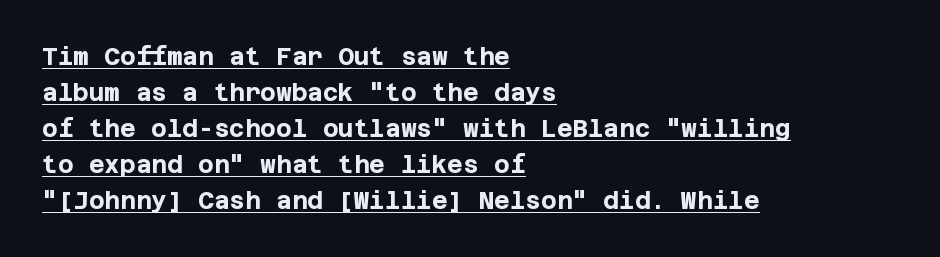
The image shows 24 px bold type, upright; set left-aligned, normal line spacing (1.5x), normal letter spacing, underlined.
